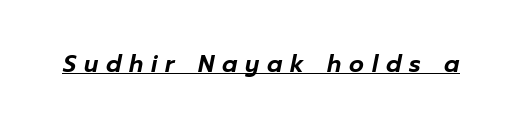
{"italic": "yes", "lean": "right", "slant_degrees": 12, "underline": "yes", "letter_spacing": "wide", "letter_spacing_em": 0.34, "glyph_px": 23}
